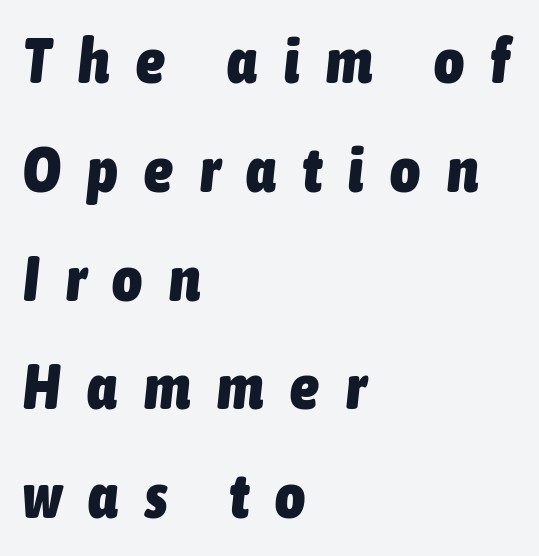
{"italic": "yes", "lean": "right", "slant_degrees": 6, "bold": "yes", "weight": "heavy", "width": "condensed", "stroke_contrast": "low", "x_height": "medium", "monospaced": "no", "underline": "no", "align": "left", "line_spacing": "normal", "line_spacing_ratio": 1.7, "letter_spacing": "wide", "letter_spacing_em": 0.42, "glyph_px": 64}
